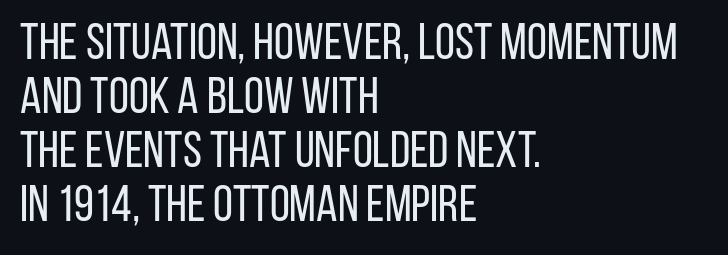
Baseline-to-baseline distance is barely more than the letter height. Words float on clear page, feet unadorned. Upright lettering throughout. Looks like regular typesetting: each glyph gets only the width it needs.
